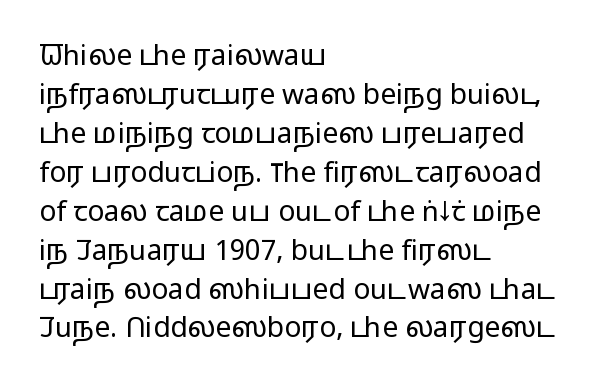
Q: Is the text bold? A: No.
Q: Is the text italic (slanted)? A: No, it is upright.
Q: Is the typeface a serif or a sans-serif typeface? A: Sans-serif.
Q: Is the text underlined? A: No.
Q: How is the paragraph aligned? A: Left-aligned.
Q: Is the spacing between letters normal or unusually wide? A: Normal.
Q: Is the spacing between lines tight, normal or loose? A: Normal.
Q: Width (condensed, normal, or wide)? A: Wide.
Q: Stroke contrast? A: Low.
Q: x-height? A: Medium.
Q: Monospaced? A: No.
